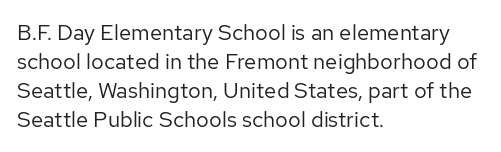
Tall strokes in this sample are plumb rather than angled. The passage shown has conventional tracking throughout. Every row of glyphs begins at an identical x-position on the left. A normal amount of white space separates one row of letters from the next. Type without underlining.
